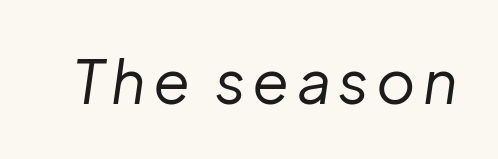
Q: Is the text bold? A: No.
Q: Is the text italic (slanted)? A: Yes, it leans right by about 8 degrees.
Q: Is the text underlined? A: No.
Q: Width (condensed, normal, or wide)? A: Normal.
Q: Stroke contrast? A: Low.
Q: x-height? A: Medium.
Q: Monospaced? A: No.
